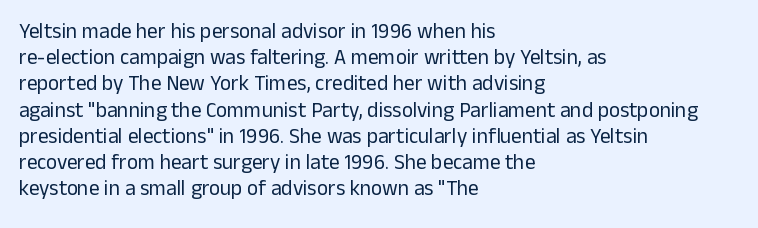
{"italic": "no", "bold": "no", "underline": "no", "align": "left", "line_spacing": "normal", "line_spacing_ratio": 1.25, "letter_spacing": "normal", "letter_spacing_em": 0.0, "glyph_px": 21}
